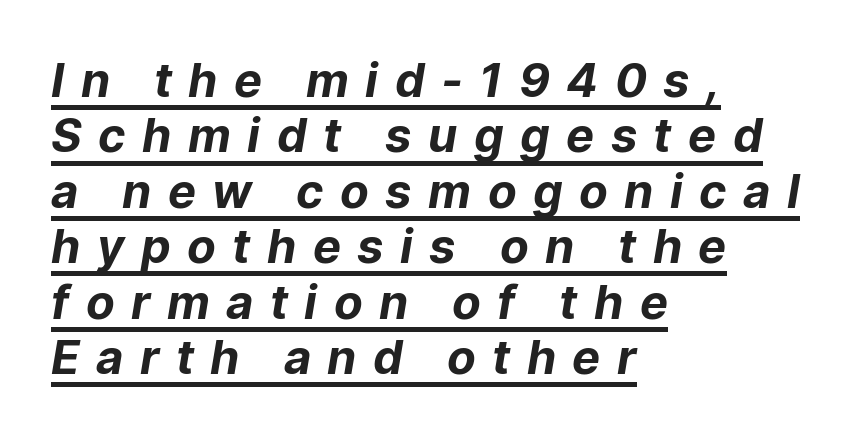
The image shows 47 px bold sans-serif type; set left-aligned, line spacing 1.18x, unusually wide letter spacing (+0.35 em), underlined; low stroke contrast and a medium x-height.
